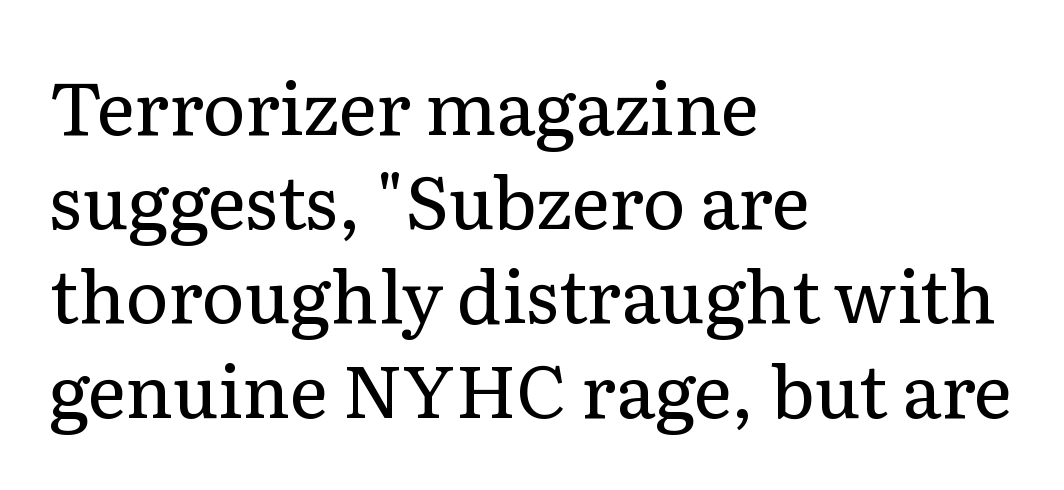
Is this a fixed-width face? No — the glyphs have proportional, varying widths. The letters stand upright; this is a roman face. One glance says typical: line gaps are just what's usual. This sample uses a serif face.
